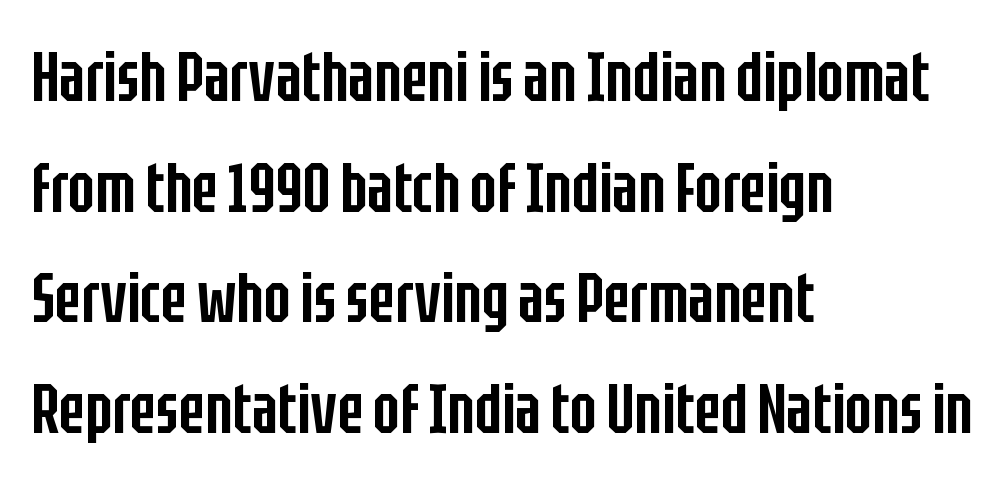
{"serif": "no", "italic": "no", "bold": "semi", "weight": "semibold", "width": "condensed", "stroke_contrast": "low", "x_height": "large", "monospaced": "no", "underline": "no", "align": "left", "line_spacing": "normal", "line_spacing_ratio": 1.58, "letter_spacing": "normal", "letter_spacing_em": 0.0, "glyph_px": 70}
